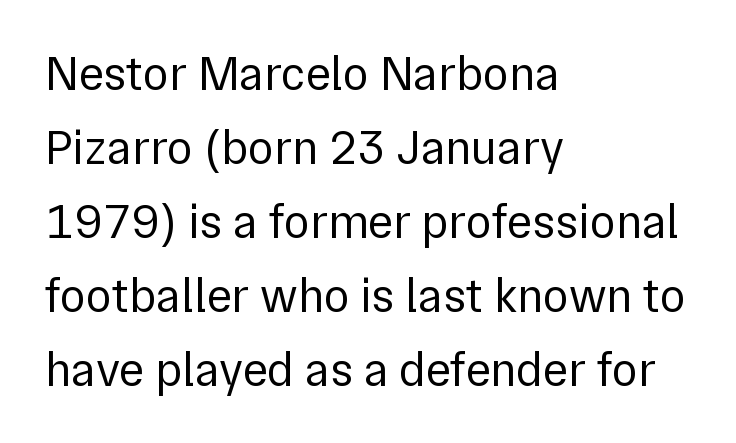
{"serif": "no", "italic": "no", "bold": "no", "weight": "regular", "width": "normal", "stroke_contrast": "low", "x_height": "medium", "monospaced": "no", "underline": "no", "align": "left", "line_spacing": "normal", "line_spacing_ratio": 1.54, "letter_spacing": "normal", "letter_spacing_em": 0.0, "glyph_px": 48}
